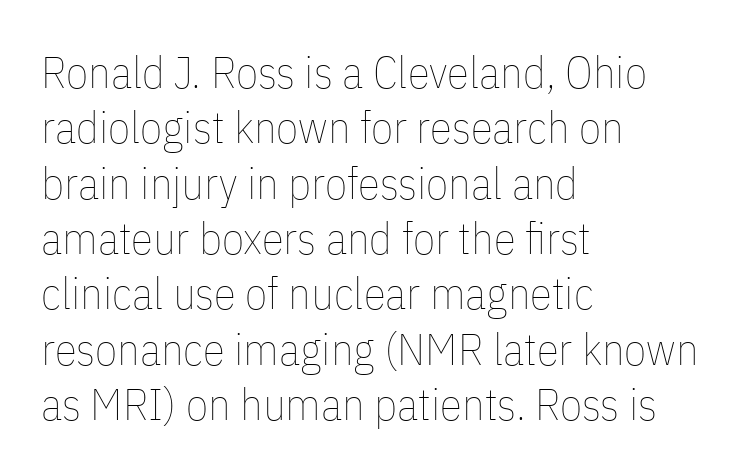
The image shows 45 px thin, condensed type, upright; set left-aligned, line spacing 1.23x, normal letter spacing, not underlined; low stroke contrast and a medium x-height.
